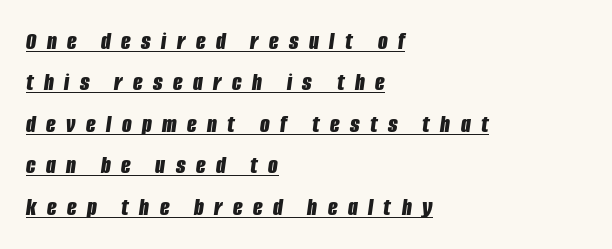
{"italic": "yes", "lean": "right", "slant_degrees": 8, "bold": "yes", "underline": "yes", "align": "left", "line_spacing": "normal", "line_spacing_ratio": 1.66, "letter_spacing": "wide", "letter_spacing_em": 0.42, "glyph_px": 25}
